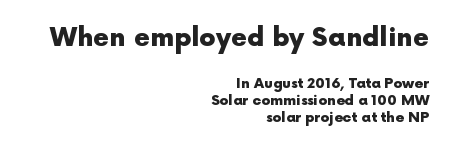
Q: Is the text bold? A: Yes.
Q: Is the text italic (slanted)? A: No, it is upright.
Q: Is the text underlined? A: No.
Q: How is the paragraph aligned? A: Right-aligned.
Q: Is the spacing between letters normal or unusually wide? A: Normal.
Q: Which block of text is set in a larger size, the first (top) or the second (bottom)? A: The first (top) one.
